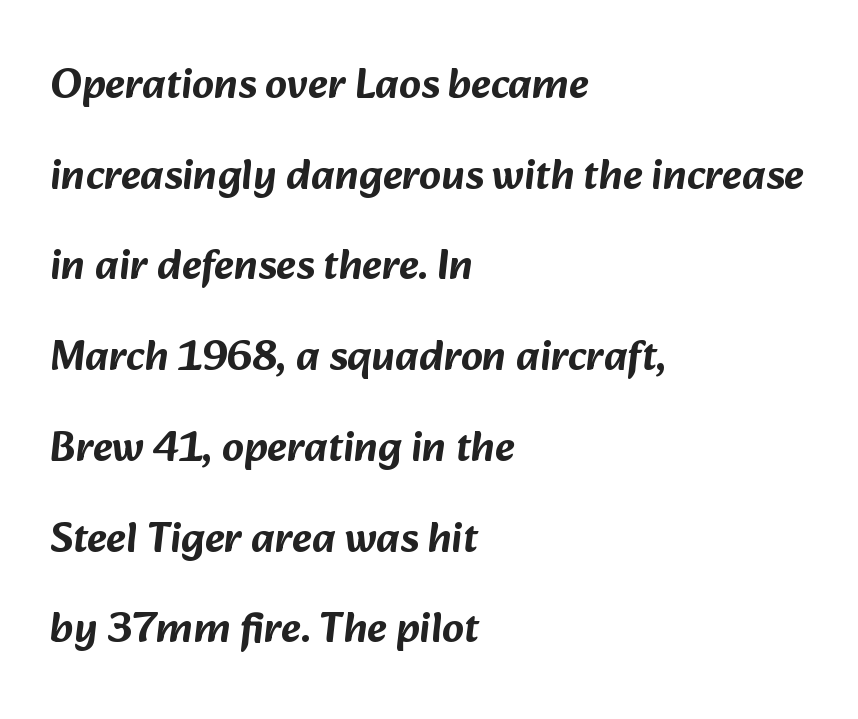
Tracking value appears to be zero — textbook default spacing. The baseline area is clear. The rendering anchors every line to the left-hand side. Think of a printed novel: that variable character pitch is what you see here. The space between consecutive lines is lavish.
